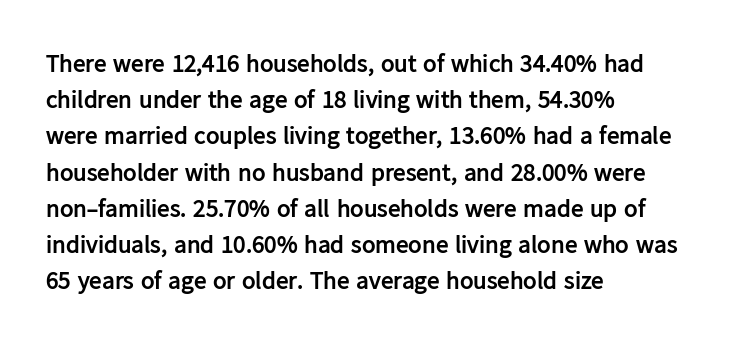
Q: Is the text bold? A: Yes.
Q: Is the text italic (slanted)? A: No, it is upright.
Q: Is the text underlined? A: No.
Q: How is the paragraph aligned? A: Left-aligned.
Q: Is the spacing between letters normal or unusually wide? A: Normal.
Q: Is the spacing between lines tight, normal or loose? A: Normal.
